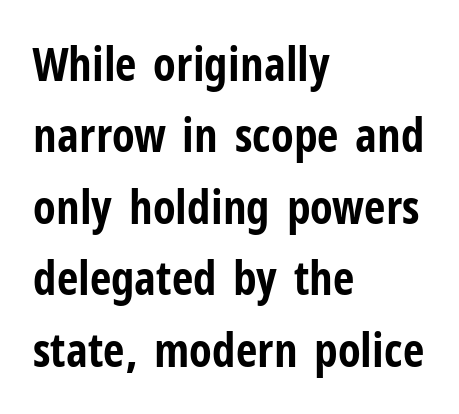
The image shows 47 px bold, condensed sans-serif type, upright; set left-aligned, normal line spacing (1.52x), normal letter spacing, not underlined; low stroke contrast and a medium x-height.
